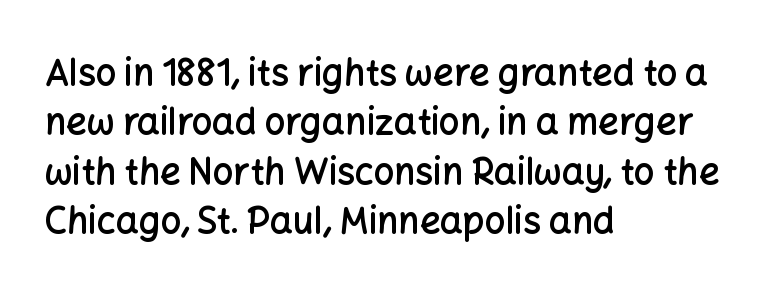
{"serif": "no", "italic": "no", "bold": "semi", "weight": "semibold", "width": "normal", "stroke_contrast": "low", "x_height": "medium", "monospaced": "no", "underline": "no", "align": "left", "line_spacing": "normal", "line_spacing_ratio": 1.37, "letter_spacing": "normal", "letter_spacing_em": 0.0, "glyph_px": 36}
